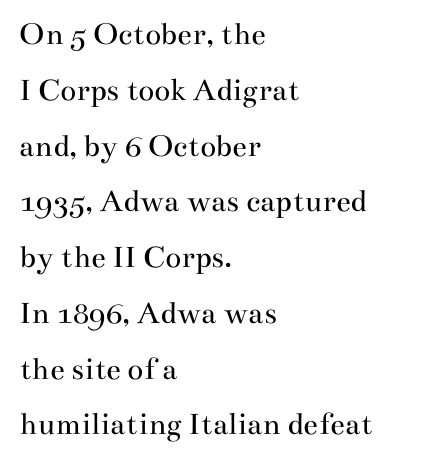
{"serif": "yes", "italic": "no", "bold": "no", "weight": "regular", "width": "wide", "stroke_contrast": "medium", "x_height": "small", "monospaced": "no", "underline": "no", "align": "left", "line_spacing": "normal", "line_spacing_ratio": 1.69, "letter_spacing": "normal", "letter_spacing_em": 0.0, "glyph_px": 33}
